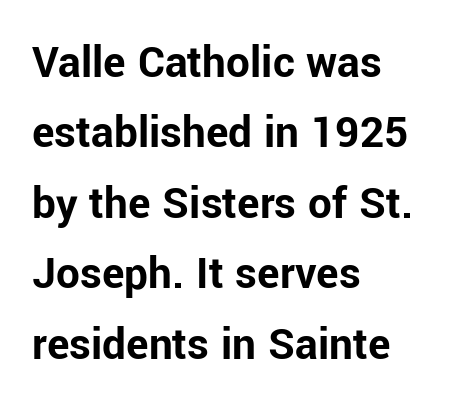
The image shows 47 px bold sans-serif type, upright; set left-aligned, normal line spacing (1.5x), normal letter spacing, not underlined; low stroke contrast and a medium x-height.
